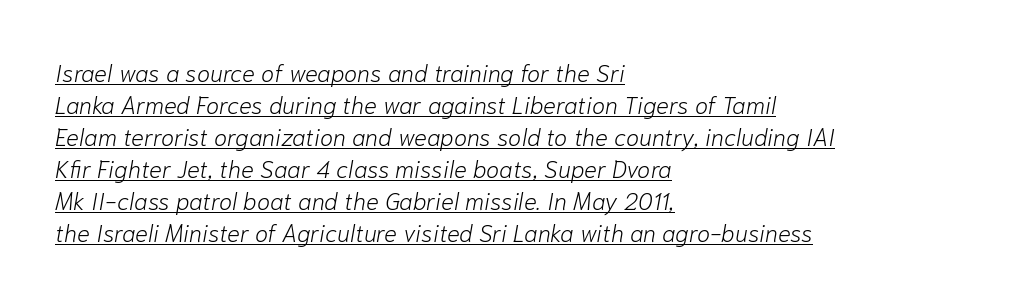
Is the type slanted? Yes — the strokes lean at a clear angle. Does the leading feel generous? No, just average. In CSS terms this would be text-align: left. Honestly, the letter spacing is just normal — you wouldn't notice it. No extra ink here — the face is not bold. A rule runs beneath these lines of type.
